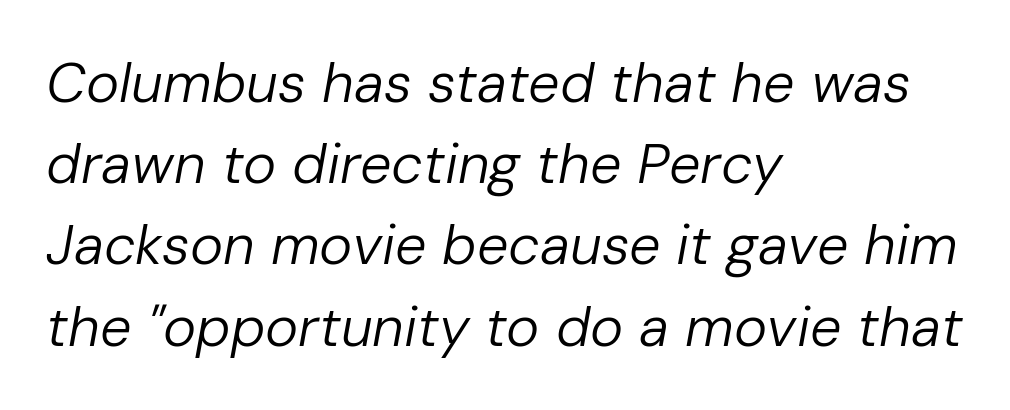
Successive baselines arrive at the customary interval. The line texture is even and compact thanks to regular tracking. The specimen omits any rule beneath the text block's lines. The lines in this sample share a left origin and differ only in where they stop. On a weight scale, this lands at 450 or below.
